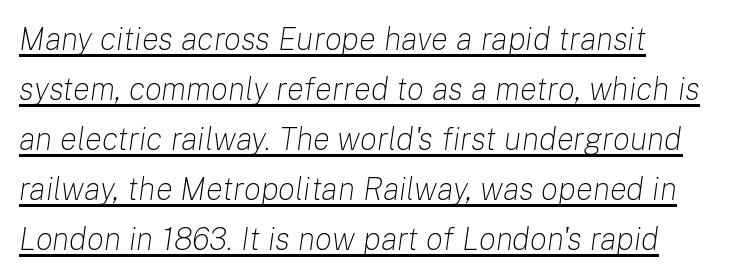
Q: Is the text bold? A: No.
Q: Is the text italic (slanted)? A: Yes, it leans right by about 8 degrees.
Q: Is the text underlined? A: Yes.
Q: Is the spacing between letters normal or unusually wide? A: Normal.
Q: Is the spacing between lines tight, normal or loose? A: Normal.
Q: Width (condensed, normal, or wide)? A: Normal.
Q: Stroke contrast? A: Low.
Q: x-height? A: Medium.
Q: Monospaced? A: No.
